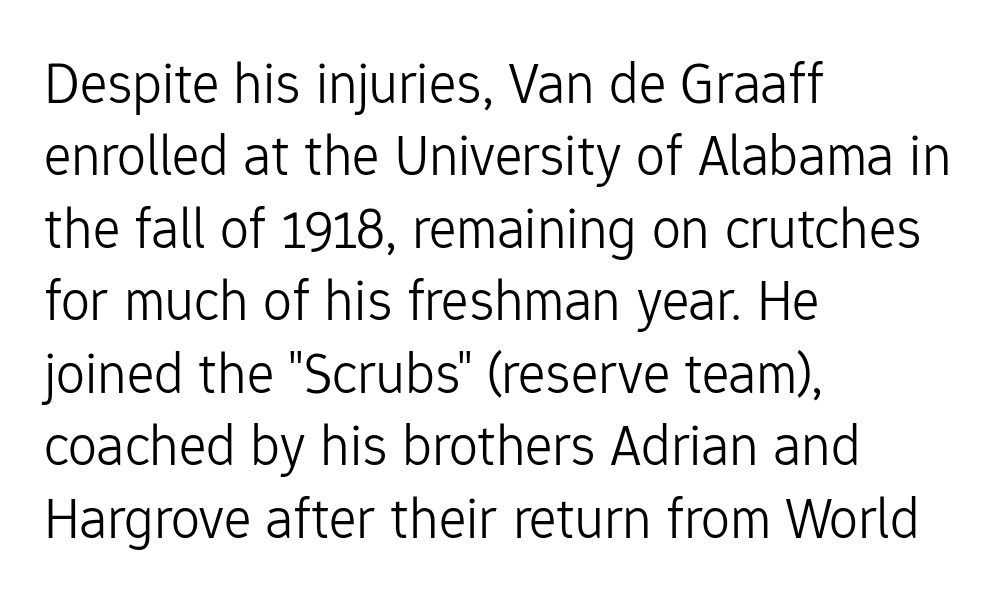
Unlike a traditional serif, this face leaves its strokes unadorned. Each letter keeps its own natural width here, so spacing adapts to shape. The glyphs are unaccompanied by any horizontal stroke below them. These lines sit exactly where default settings would place them.
